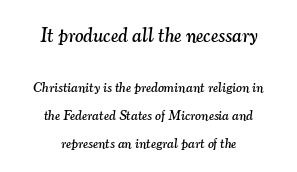
The image shows 20 px text type, italic (leaning right); set centered, loose line spacing (2.03x), normal letter spacing, not underlined; the first (top) block is 1.43x larger.
